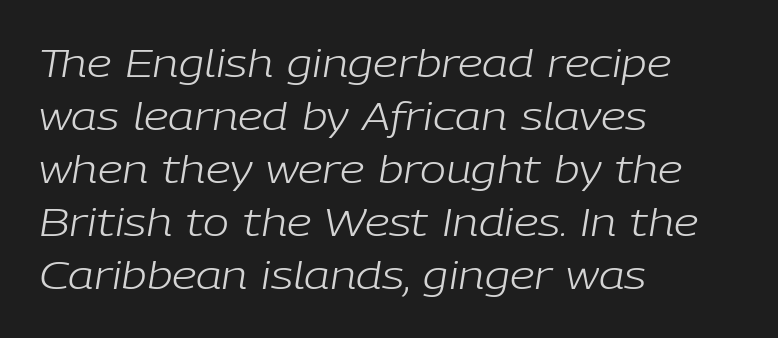
Counters stay open thanks to moderate or lighter strokes. You can tell it's italic because the verticals aren't actually vertical. The rendering keeps characters at their native spacing. This block has exactly the height ordinary leading produces.
